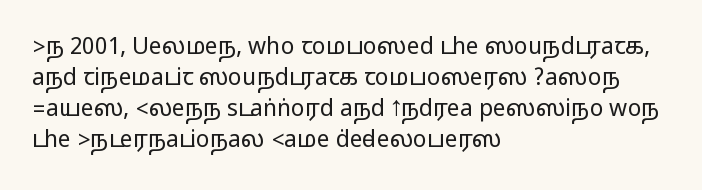
{"italic": "no", "underline": "no", "align": "left", "line_spacing": "normal", "line_spacing_ratio": 1.35, "letter_spacing": "normal", "letter_spacing_em": 0.0, "glyph_px": 23}
